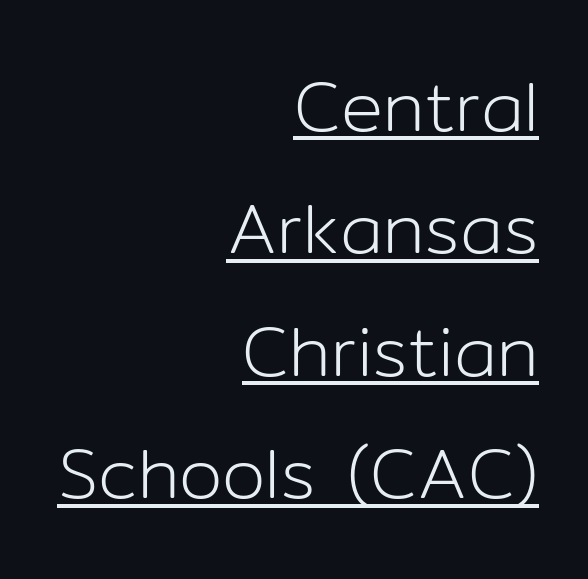
Q: Is the text bold? A: No.
Q: Is the text italic (slanted)? A: No, it is upright.
Q: Is the typeface a serif or a sans-serif typeface? A: Sans-serif.
Q: Is the text underlined? A: Yes.
Q: How is the paragraph aligned? A: Right-aligned.
Q: Is the spacing between letters normal or unusually wide? A: Normal.
Q: Width (condensed, normal, or wide)? A: Normal.
Q: Stroke contrast? A: Low.
Q: x-height? A: Medium.
Q: Monospaced? A: No.
